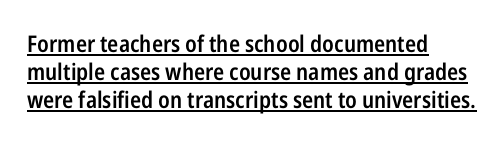
The image shows 23 px text type, upright; set left-aligned, line spacing 1.22x, normal letter spacing, underlined.
